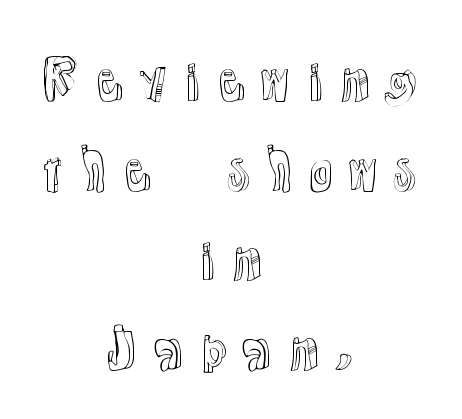
Q: Is the text italic (slanted)? A: No, it is upright.
Q: Is the text underlined? A: No.
Q: How is the paragraph aligned? A: Centered.
Q: Is the spacing between lines tight, normal or loose? A: Normal.
Q: Width (condensed, normal, or wide)? A: Normal.
Q: x-height? A: Medium.
Q: Monospaced? A: No.
